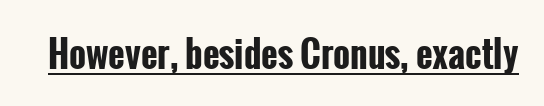
Is this a sans? Yes — the strokes have no serifs. Is the type bold? Yes — the strokes are clearly thick and heavy. Has an underline been added? It has. Looks like regular typesetting: each glyph gets only the width it needs. When letters stand straight like this, we call the style roman or upright.
